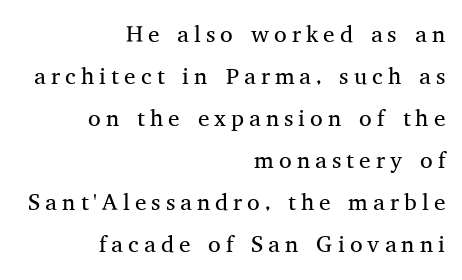
{"italic": "no", "bold": "no", "underline": "no", "align": "right", "line_spacing_ratio": 1.83, "letter_spacing": "wide", "letter_spacing_em": 0.22, "glyph_px": 23}
